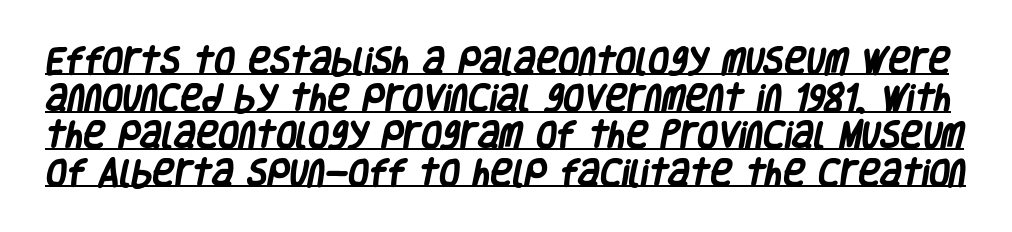
{"serif": "no", "bold": "yes", "weight": "heavy", "width": "condensed", "stroke_contrast": "low", "x_height": "large", "monospaced": "no", "underline": "yes", "line_spacing_ratio": 1.24, "letter_spacing": "normal", "letter_spacing_em": 0.0, "glyph_px": 30}
